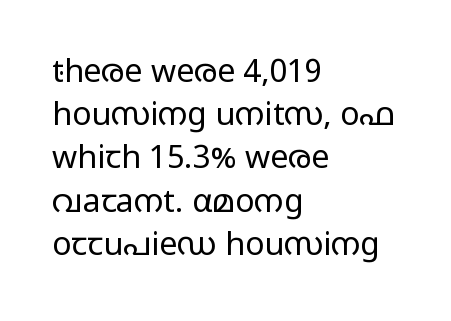
The image shows 32 px regular-weight, wide sans-serif type, upright; set left-aligned, normal line spacing (1.35x), normal letter spacing, not underlined; low stroke contrast and a medium x-height.
